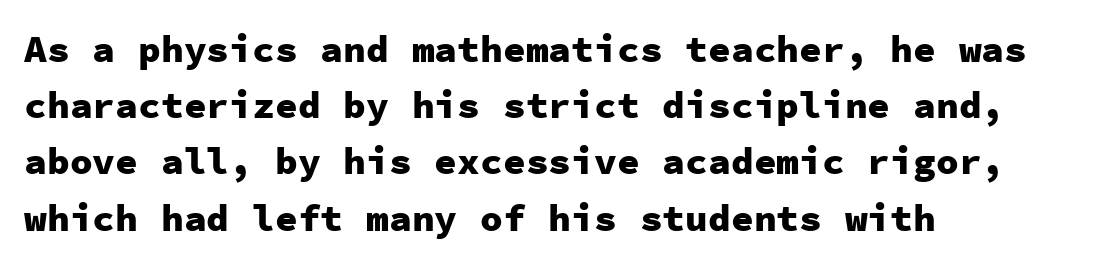
{"serif": "no", "italic": "no", "bold": "yes", "weight": "heavy", "width": "normal", "stroke_contrast": "low", "x_height": "medium", "monospaced": "yes", "underline": "no", "align": "left", "line_spacing": "normal", "line_spacing_ratio": 1.48, "letter_spacing": "normal", "letter_spacing_em": 0.0, "glyph_px": 38}
